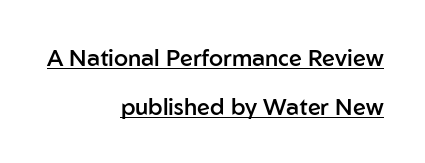
The image shows 23 px text type, upright; set right-aligned, loose line spacing (2.13x), normal letter spacing, underlined.
